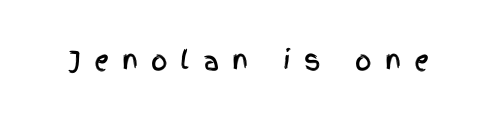
The image shows 26 px text type, upright; set unusually wide letter spacing (+0.49 em), not underlined.
